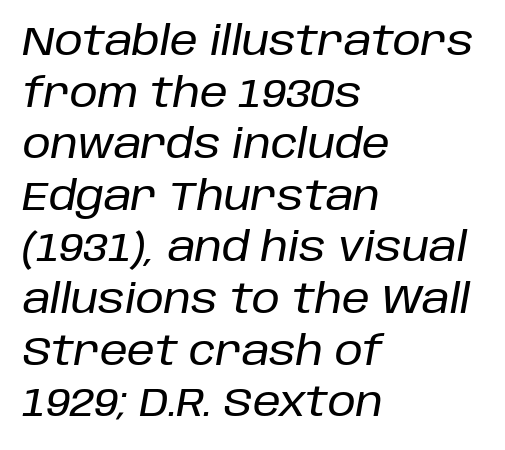
{"italic": "yes", "lean": "right", "slant_degrees": 10, "width": "normal", "stroke_contrast": "low", "x_height": "large", "monospaced": "no", "underline": "no", "align": "left", "line_spacing": "normal", "line_spacing_ratio": 1.29, "letter_spacing": "normal", "letter_spacing_em": 0.0, "glyph_px": 40}
